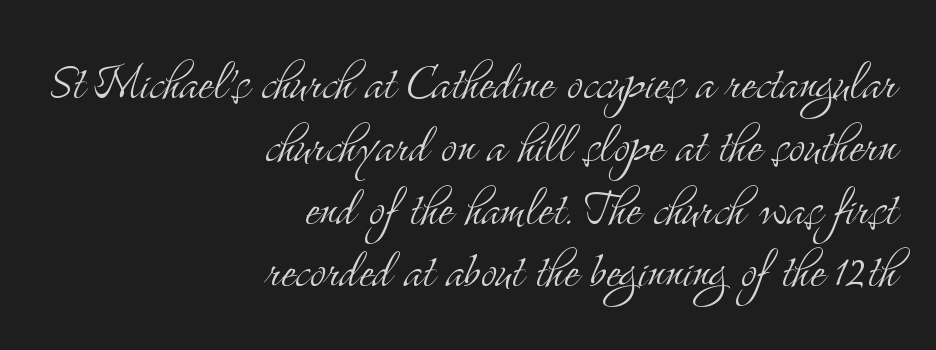
{"serif": "yes", "bold": "no", "weight": "light", "width": "condensed", "stroke_contrast": "medium", "x_height": "small", "monospaced": "no", "underline": "no", "align": "right", "line_spacing": "tight", "line_spacing_ratio": 1.03, "letter_spacing": "normal", "letter_spacing_em": 0.0, "glyph_px": 61}
